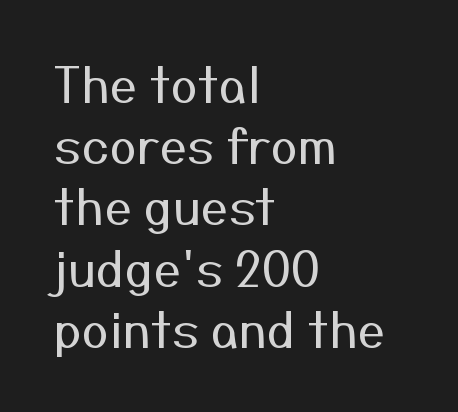
Q: Is the text bold? A: No.
Q: Is the text italic (slanted)? A: No, it is upright.
Q: Is the typeface a serif or a sans-serif typeface? A: Sans-serif.
Q: Is the text underlined? A: No.
Q: How is the paragraph aligned? A: Left-aligned.
Q: Is the spacing between letters normal or unusually wide? A: Normal.
Q: Is the spacing between lines tight, normal or loose? A: Normal.
Q: Width (condensed, normal, or wide)? A: Normal.
Q: Stroke contrast? A: Medium.
Q: x-height? A: Medium.
Q: Monospaced? A: No.
